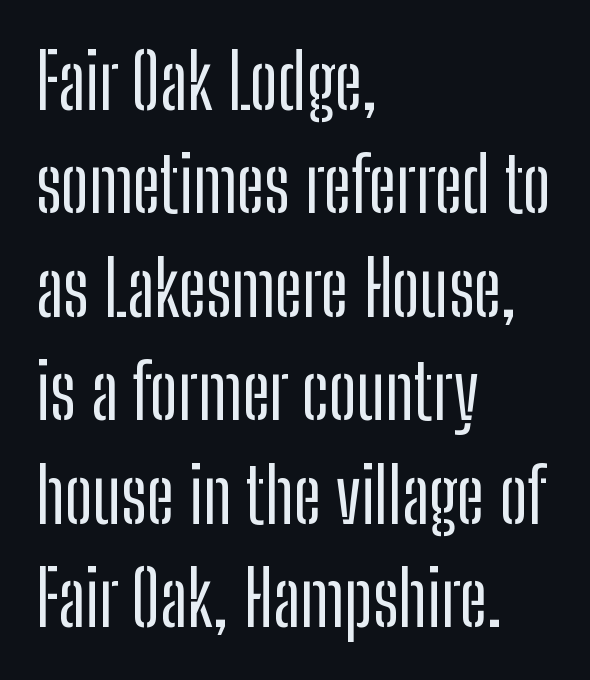
{"serif": "no", "italic": "no", "width": "condensed", "stroke_contrast": "low", "x_height": "medium", "monospaced": "no", "underline": "no", "align": "left", "line_spacing": "normal", "line_spacing_ratio": 1.38, "letter_spacing": "normal", "letter_spacing_em": 0.0, "glyph_px": 75}
